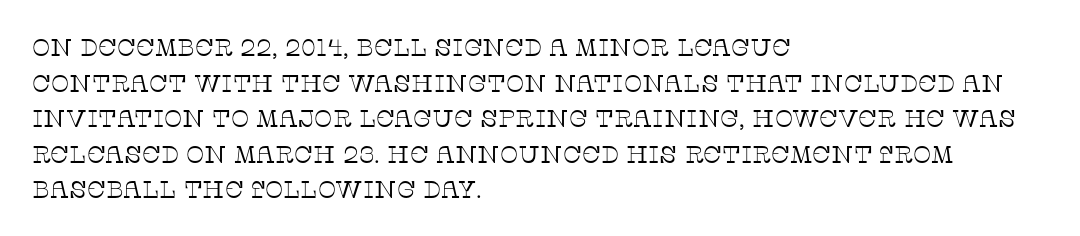
{"italic": "no", "bold": "no", "underline": "no", "align": "left", "line_spacing": "normal", "line_spacing_ratio": 1.48, "letter_spacing": "normal", "letter_spacing_em": 0.0, "glyph_px": 24}
